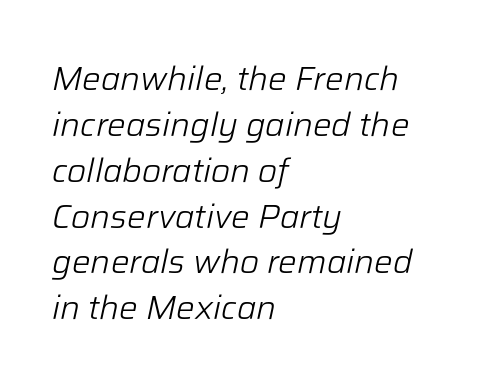
Q: Is the text bold? A: No.
Q: Is the text italic (slanted)? A: Yes, it leans right by about 12 degrees.
Q: Is the text underlined? A: No.
Q: How is the paragraph aligned? A: Left-aligned.
Q: Is the spacing between letters normal or unusually wide? A: Normal.
Q: Is the spacing between lines tight, normal or loose? A: Normal.
Q: Width (condensed, normal, or wide)? A: Normal.
Q: Stroke contrast? A: Low.
Q: x-height? A: Medium.
Q: Monospaced? A: No.
